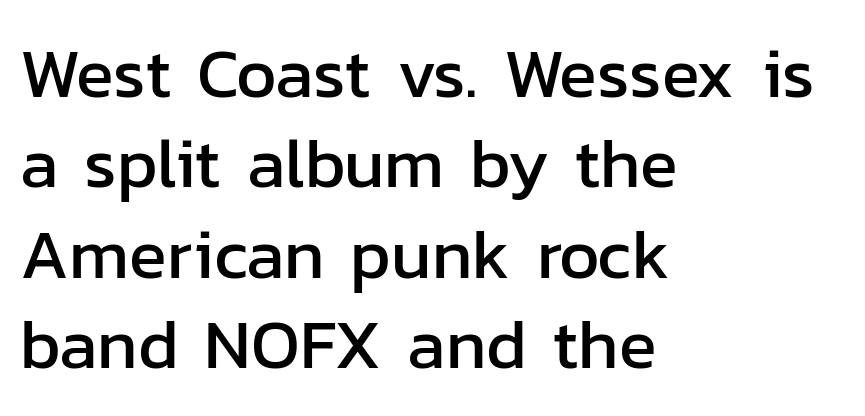
Baseline-to-baseline distance is the conventional proportion of letter height. The rendering uses natural spacing where letterforms have individual widths. No feet cap the strokes, marking this as sans-serif type. The passage shown has conventional tracking throughout.
